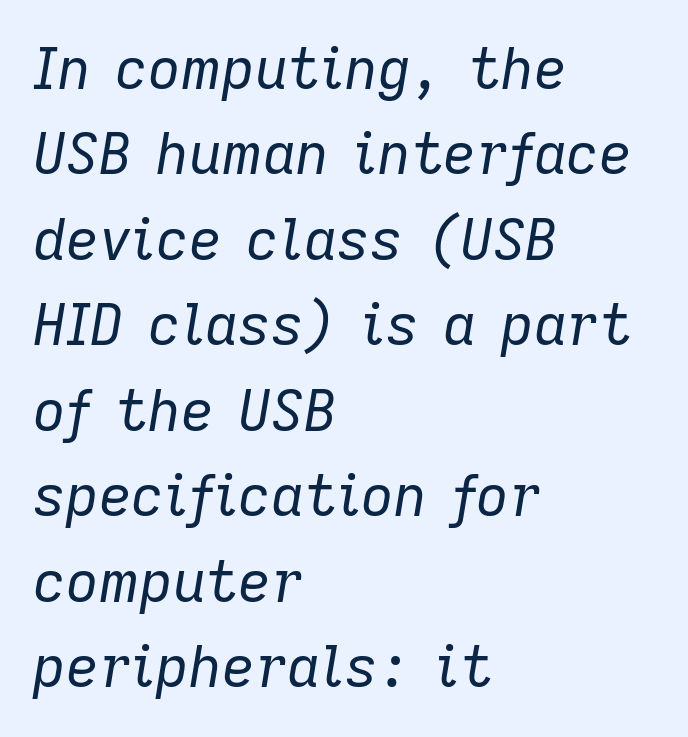
{"italic": "yes", "lean": "right", "slant_degrees": 9, "bold": "no", "weight": "regular", "width": "normal", "stroke_contrast": "low", "x_height": "medium", "monospaced": "no", "underline": "no", "align": "left", "line_spacing": "normal", "line_spacing_ratio": 1.5, "letter_spacing": "normal", "letter_spacing_em": 0.0, "glyph_px": 57}
